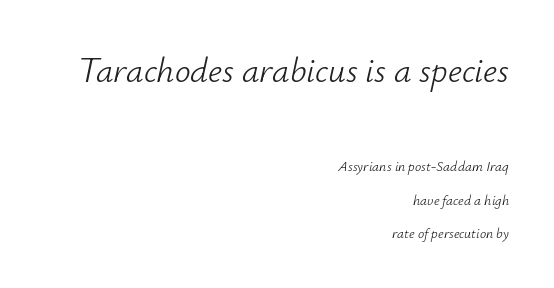
The image shows 35 px light type, italic (leaning right); set right-aligned, loose line spacing (2.38x), normal letter spacing, not underlined; the first (top) block is 2.5x larger; low stroke contrast and a small x-height.
